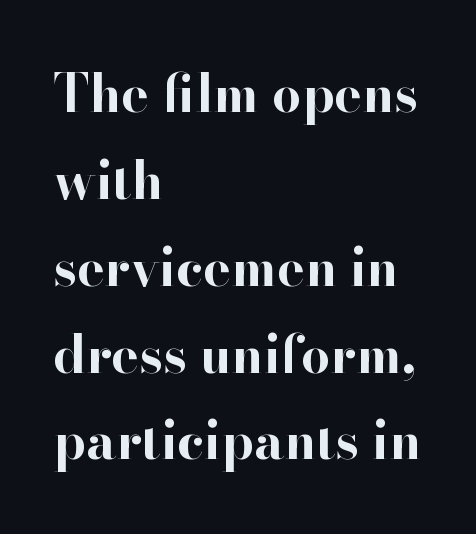
The image shows 52 px bold serif type, upright; set left-aligned, normal line spacing (1.67x), normal letter spacing, not underlined; high stroke contrast and a small x-height.
